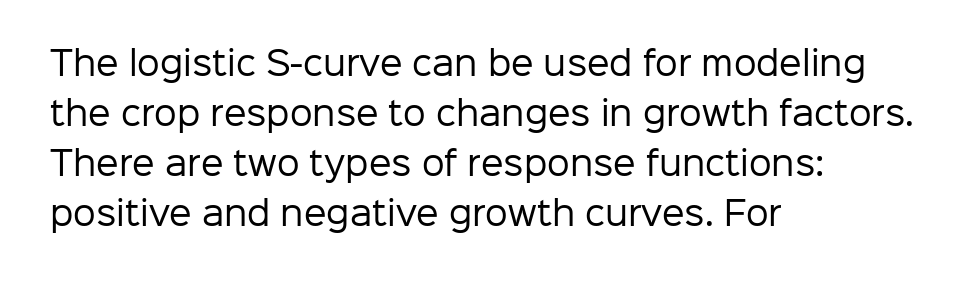
The image shows 32 px regular-weight sans-serif type, upright; set left-aligned, normal line spacing (1.56x), normal letter spacing, not underlined; low stroke contrast and a medium x-height.
